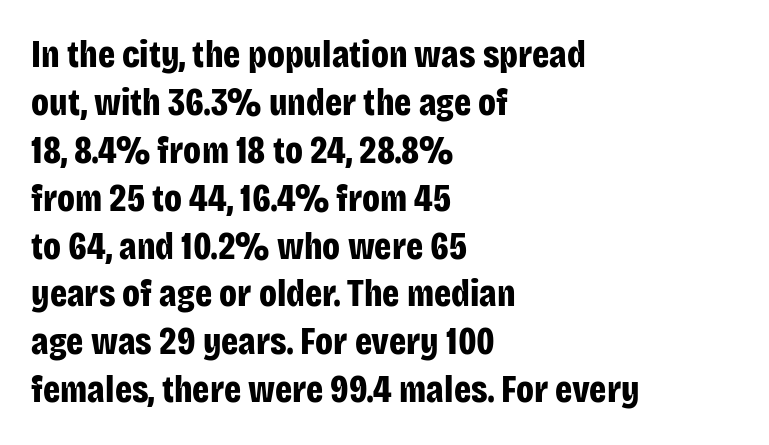
{"serif": "no", "italic": "no", "bold": "yes", "weight": "bold", "width": "condensed", "stroke_contrast": "low", "x_height": "large", "monospaced": "no", "underline": "no", "align": "left", "line_spacing": "normal", "line_spacing_ratio": 1.26, "letter_spacing": "normal", "letter_spacing_em": 0.0, "glyph_px": 38}
